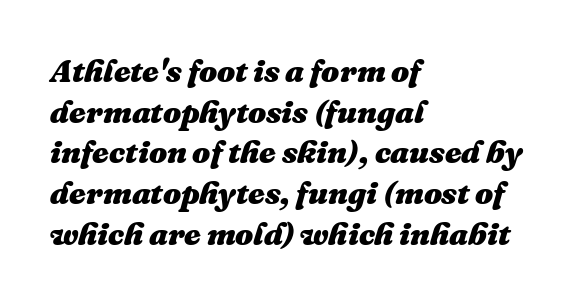
Q: Is the text bold? A: Yes.
Q: Is the text italic (slanted)? A: Yes, it leans right by about 16 degrees.
Q: Is the text underlined? A: No.
Q: How is the paragraph aligned? A: Left-aligned.
Q: Is the spacing between letters normal or unusually wide? A: Normal.
Q: Is the spacing between lines tight, normal or loose? A: Normal.
Q: Width (condensed, normal, or wide)? A: Normal.
Q: Stroke contrast? A: Medium.
Q: x-height? A: Medium.
Q: Monospaced? A: No.
